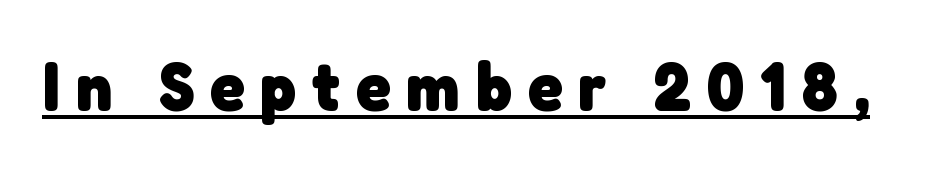
Q: Is the text bold? A: Yes.
Q: Is the typeface a serif or a sans-serif typeface? A: Sans-serif.
Q: Is the text underlined? A: Yes.
Q: Is the spacing between letters normal or unusually wide? A: Unusually wide.
Q: Width (condensed, normal, or wide)? A: Normal.
Q: Stroke contrast? A: Low.
Q: x-height? A: Medium.
Q: Monospaced? A: No.
